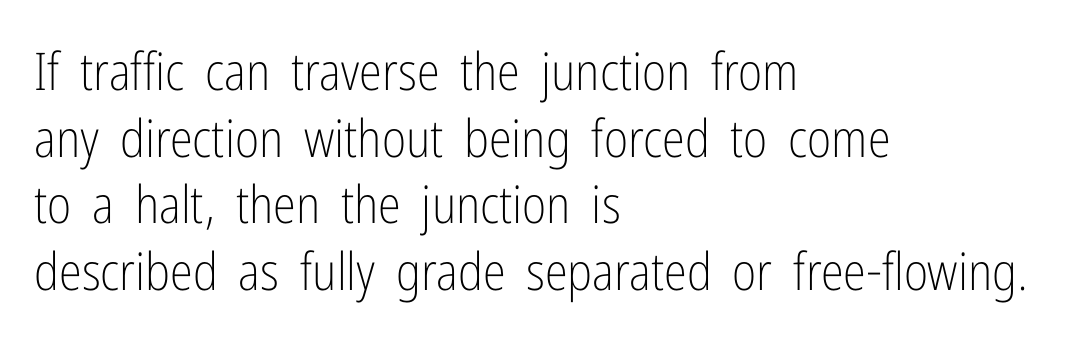
{"serif": "no", "italic": "no", "bold": "no", "weight": "light", "width": "condensed", "stroke_contrast": "low", "x_height": "medium", "monospaced": "no", "underline": "no", "align": "left", "line_spacing": "normal", "line_spacing_ratio": 1.28, "letter_spacing": "normal", "letter_spacing_em": 0.0, "glyph_px": 52}
